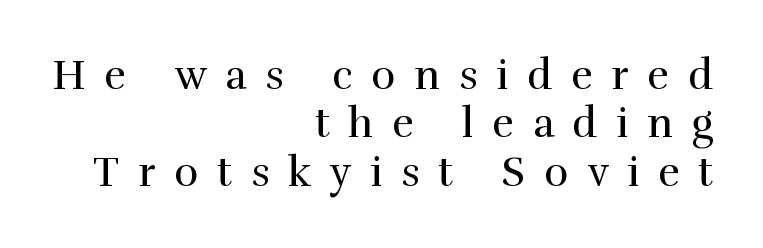
These lines stack with their right ends in a neat column. The face used here is seriffed, in the tradition of book romans. Weight: in the light-to-regular range. Loose tracking; the words dissolve into strings of separated letters.
